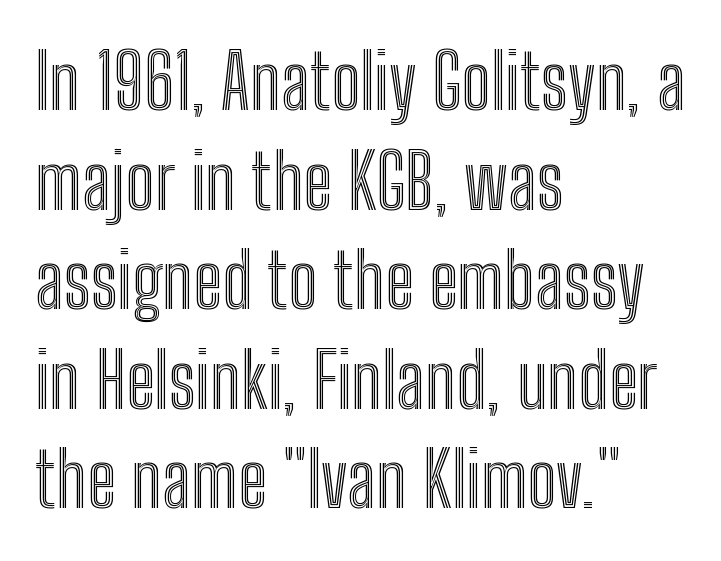
{"italic": "no", "width": "condensed", "x_height": "medium", "monospaced": "no", "underline": "no", "align": "left", "line_spacing": "normal", "line_spacing_ratio": 1.31, "letter_spacing": "normal", "letter_spacing_em": 0.0, "glyph_px": 76}
